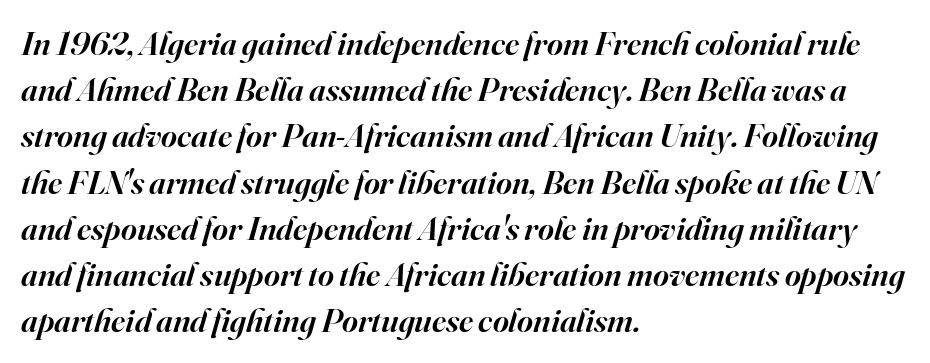
Looks like regular typesetting: each glyph gets only the width it needs. Just letters on the line, the space beneath them empty. This sample uses an oblique cut, with every glyph tilted off the vertical. How would I describe the line gaps? Plain and ordinary. Short and long lines alike share a common starting point at left. The designer went with a serif here, giving each stem small feet.
